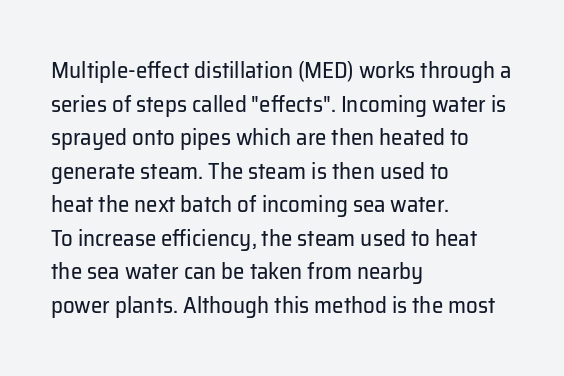
{"italic": "no", "bold": "no", "underline": "no", "align": "left", "line_spacing": "normal", "line_spacing_ratio": 1.46, "letter_spacing": "normal", "letter_spacing_em": 0.0, "glyph_px": 23}
